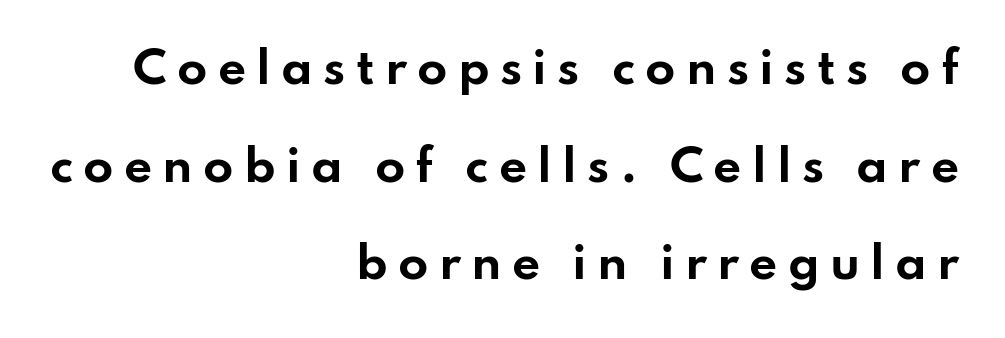
The image shows 44 px bold, wide sans-serif type, upright; set right-aligned, loose line spacing (2.22x), unusually wide letter spacing (+0.23 em), not underlined; low stroke contrast and a small x-height.
